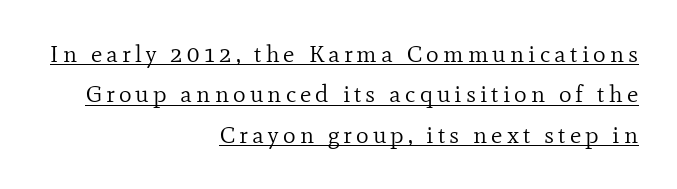
Unlike italic type, these characters show no tilt at all. Layout note: lines flush right. Heaviness? Minimal to ordinary, like unemphasized prose. The glyphs are accompanied by a horizontal stroke just below them.
